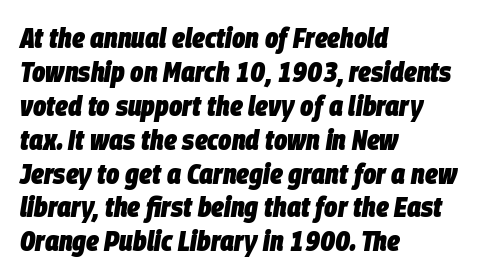
{"italic": "yes", "lean": "right", "slant_degrees": 9, "bold": "yes", "weight": "heavy", "width": "condensed", "stroke_contrast": "low", "x_height": "large", "monospaced": "no", "underline": "no", "align": "left", "line_spacing_ratio": 1.21, "letter_spacing": "normal", "letter_spacing_em": 0.0, "glyph_px": 28}
